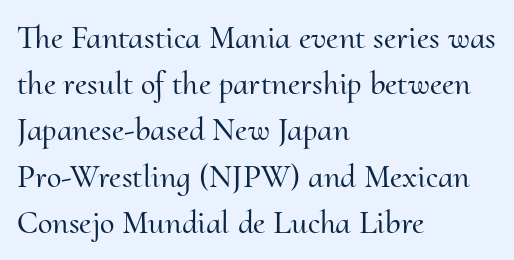
A typesetter would call this zero additional tracking. The gap between lines stays unmarked. Characters remain perfectly vertical along every line. The ragged edge is on the right, which tells us the setting is flush left.
